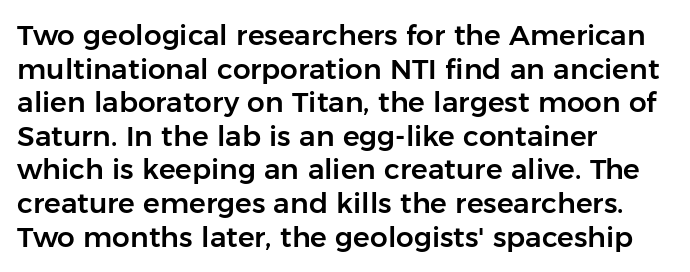
Q: Is the text italic (slanted)? A: No, it is upright.
Q: Is the typeface a serif or a sans-serif typeface? A: Sans-serif.
Q: Is the text underlined? A: No.
Q: How is the paragraph aligned? A: Left-aligned.
Q: Is the spacing between letters normal or unusually wide? A: Normal.
Q: Width (condensed, normal, or wide)? A: Normal.
Q: Stroke contrast? A: Low.
Q: x-height? A: Medium.
Q: Monospaced? A: No.
